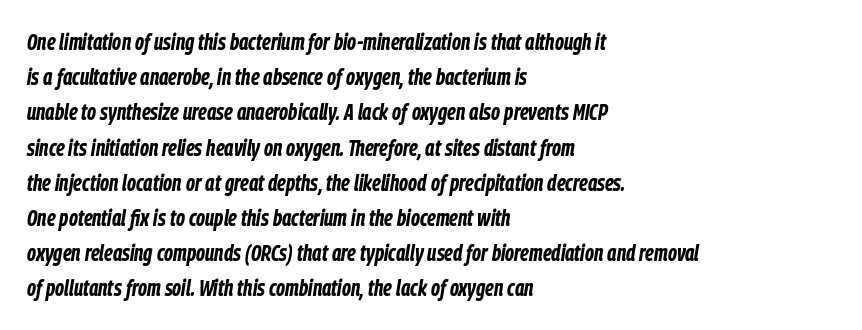
{"italic": "yes", "lean": "right", "slant_degrees": 9, "bold": "yes", "underline": "no", "align": "left", "line_spacing": "normal", "line_spacing_ratio": 1.53, "letter_spacing": "normal", "letter_spacing_em": 0.0, "glyph_px": 23}
